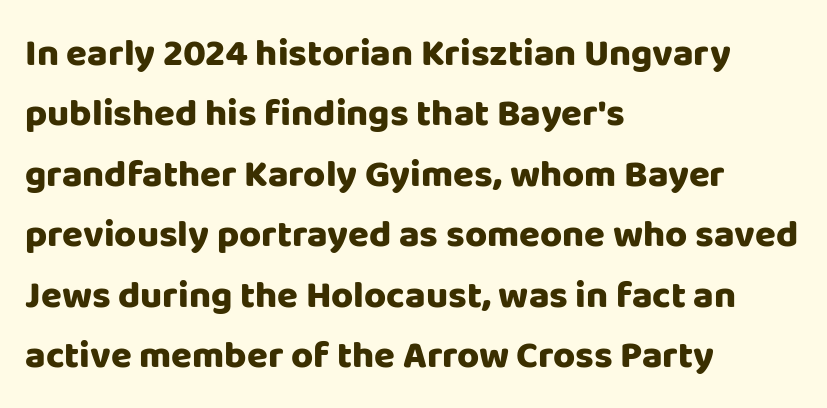
Q: Is the text bold? A: Yes.
Q: Is the text italic (slanted)? A: No, it is upright.
Q: Is the typeface a serif or a sans-serif typeface? A: Sans-serif.
Q: Is the text underlined? A: No.
Q: How is the paragraph aligned? A: Left-aligned.
Q: Is the spacing between letters normal or unusually wide? A: Normal.
Q: Is the spacing between lines tight, normal or loose? A: Normal.
Q: Width (condensed, normal, or wide)? A: Normal.
Q: Stroke contrast? A: Low.
Q: x-height? A: Large.
Q: Monospaced? A: No.
